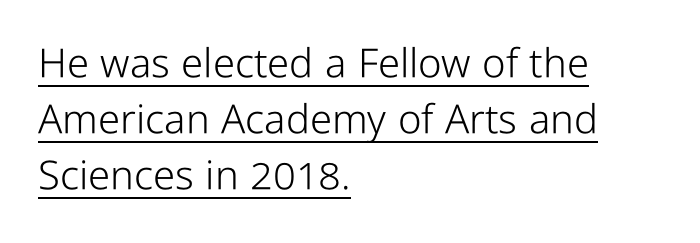
Q: Is the text bold? A: No.
Q: Is the text italic (slanted)? A: No, it is upright.
Q: Is the typeface a serif or a sans-serif typeface? A: Sans-serif.
Q: Is the text underlined? A: Yes.
Q: How is the paragraph aligned? A: Left-aligned.
Q: Is the spacing between letters normal or unusually wide? A: Normal.
Q: Is the spacing between lines tight, normal or loose? A: Normal.
Q: Width (condensed, normal, or wide)? A: Condensed.
Q: Stroke contrast? A: Low.
Q: x-height? A: Medium.
Q: Monospaced? A: No.
